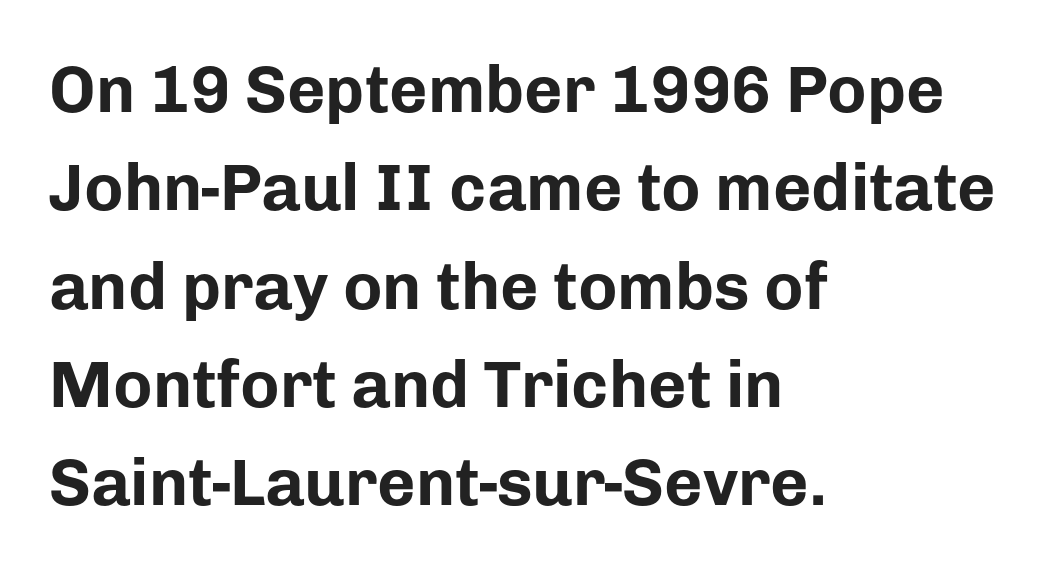
{"serif": "no", "italic": "no", "bold": "yes", "weight": "bold", "width": "normal", "stroke_contrast": "low", "x_height": "medium", "monospaced": "no", "underline": "no", "align": "left", "line_spacing": "normal", "line_spacing_ratio": 1.49, "letter_spacing": "normal", "letter_spacing_em": 0.0, "glyph_px": 66}
